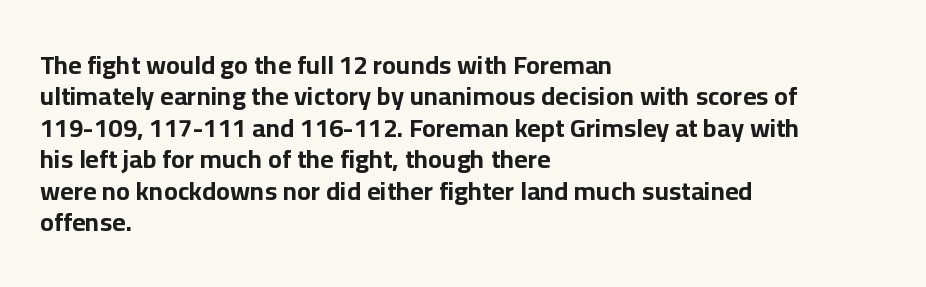
Q: Is the text bold? A: Yes.
Q: Is the text italic (slanted)? A: No, it is upright.
Q: Is the text underlined? A: No.
Q: How is the paragraph aligned? A: Left-aligned.
Q: Is the spacing between letters normal or unusually wide? A: Normal.
